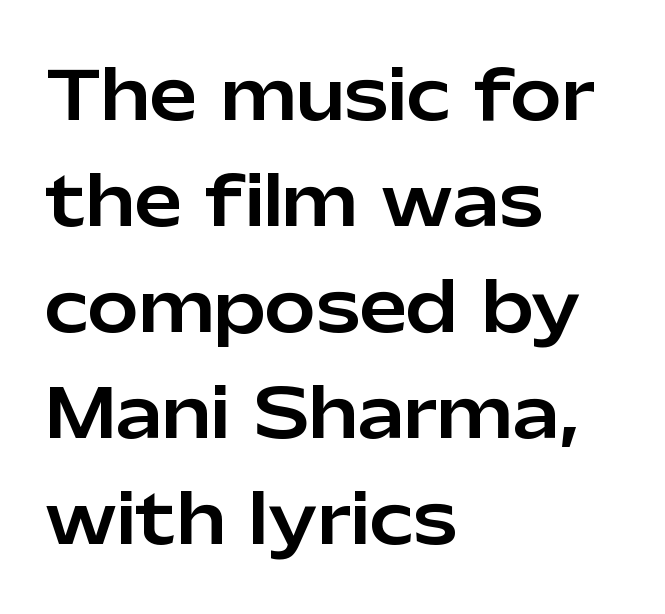
Q: Is the text italic (slanted)? A: No, it is upright.
Q: Is the typeface a serif or a sans-serif typeface? A: Sans-serif.
Q: Is the text underlined? A: No.
Q: How is the paragraph aligned? A: Left-aligned.
Q: Is the spacing between letters normal or unusually wide? A: Normal.
Q: Is the spacing between lines tight, normal or loose? A: Normal.
Q: Width (condensed, normal, or wide)? A: Normal.
Q: Stroke contrast? A: Low.
Q: x-height? A: Medium.
Q: Monospaced? A: No.
